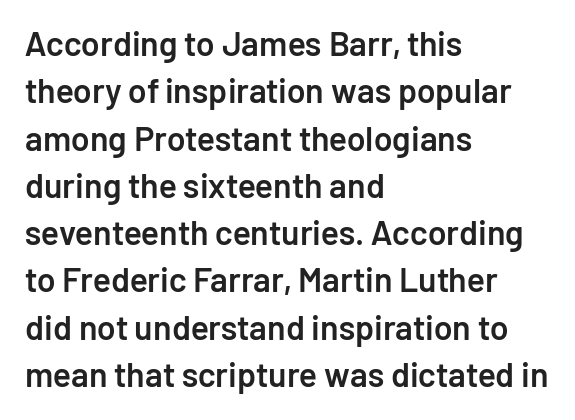
The image shows 34 px semibold sans-serif type, upright; set left-aligned, normal line spacing (1.39x), normal letter spacing, not underlined; low stroke contrast and a medium x-height.
